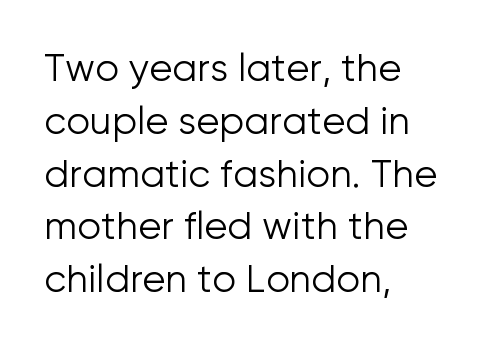
The image shows 38 px light sans-serif type, upright; set left-aligned, normal line spacing (1.39x), normal letter spacing, not underlined; low stroke contrast and a medium x-height.
